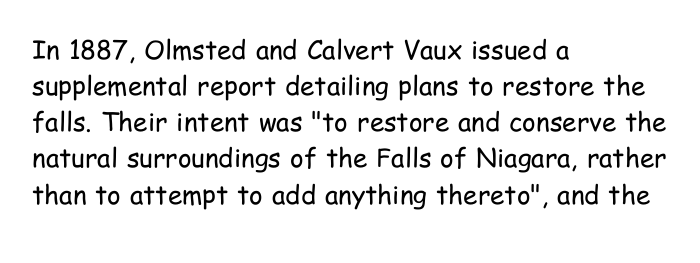
Q: Is the text bold? A: No.
Q: Is the text italic (slanted)? A: No, it is upright.
Q: Is the text underlined? A: No.
Q: How is the paragraph aligned? A: Left-aligned.
Q: Is the spacing between letters normal or unusually wide? A: Normal.
Q: Is the spacing between lines tight, normal or loose? A: Normal.
